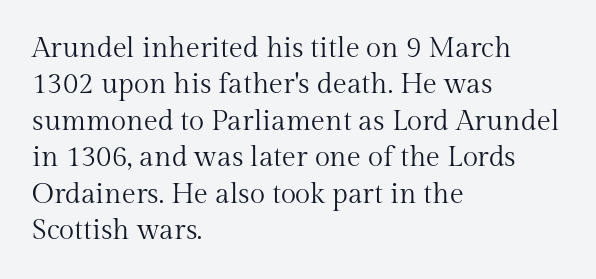
The image shows 28 px regular-weight serif type, upright; set left-aligned, normal line spacing (1.3x), normal letter spacing, not underlined; medium stroke contrast and a medium x-height.
